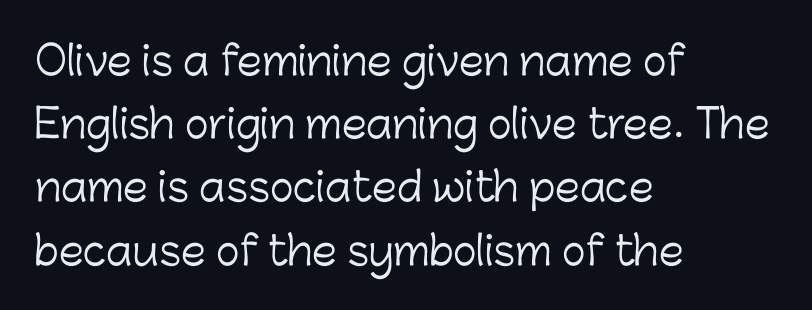
The image shows 40 px light sans-serif type, upright; set left-aligned, normal line spacing (1.58x), normal letter spacing, not underlined; low stroke contrast and a medium x-height.
